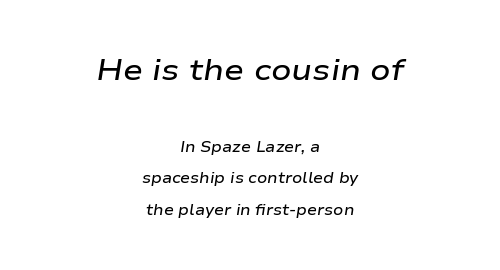
{"italic": "yes", "lean": "right", "slant_degrees": 9, "bold": "semi", "weight": "semibold", "width": "wide", "stroke_contrast": "low", "x_height": "medium", "monospaced": "no", "underline": "no", "align": "center", "line_spacing": "loose", "line_spacing_ratio": 2.1, "letter_spacing": "normal", "letter_spacing_em": 0.0, "larger_block": "first", "size_ratio": 2.0, "glyph_px": 30}
